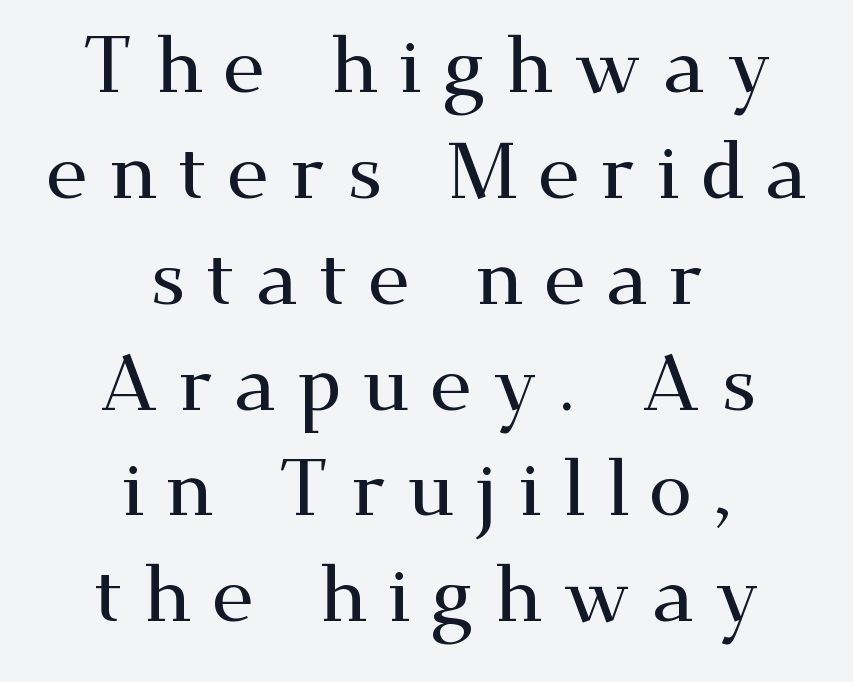
Q: Is the text italic (slanted)? A: No, it is upright.
Q: Is the typeface a serif or a sans-serif typeface? A: Serif.
Q: Is the text underlined? A: No.
Q: How is the paragraph aligned? A: Centered.
Q: Is the spacing between letters normal or unusually wide? A: Unusually wide.
Q: Is the spacing between lines tight, normal or loose? A: Normal.
Q: Width (condensed, normal, or wide)? A: Wide.
Q: Stroke contrast? A: Medium.
Q: x-height? A: Small.
Q: Monospaced? A: No.
